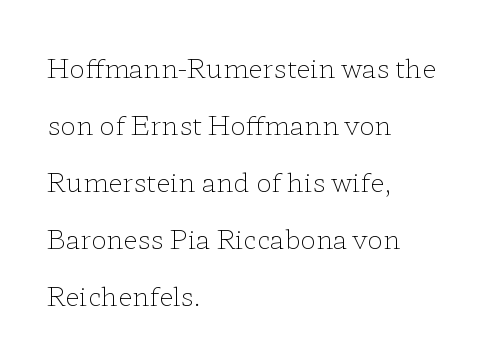
Each stroke keeps to a modest, everyday thickness or less. The words here are not underlined. The typography opts for an upright posture over an oblique one. The ragged edge is on the right, which tells us the setting is flush left. Nothing unusual about the tracking: characters are spaced as the font intends.
